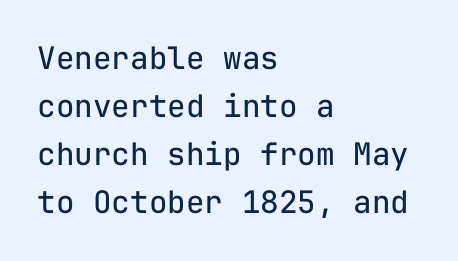
Q: Is the text bold? A: No.
Q: Is the text italic (slanted)? A: No, it is upright.
Q: Is the typeface a serif or a sans-serif typeface? A: Sans-serif.
Q: Is the text underlined? A: No.
Q: How is the paragraph aligned? A: Left-aligned.
Q: Is the spacing between letters normal or unusually wide? A: Normal.
Q: Is the spacing between lines tight, normal or loose? A: Normal.
Q: Width (condensed, normal, or wide)? A: Normal.
Q: Stroke contrast? A: Low.
Q: x-height? A: Medium.
Q: Monospaced? A: Yes.
